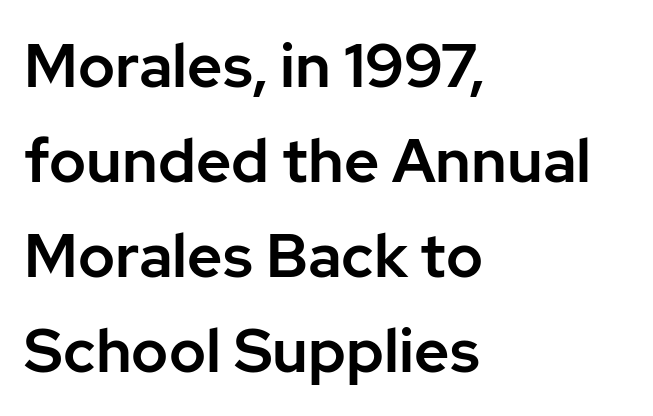
Q: Is the text italic (slanted)? A: No, it is upright.
Q: Is the typeface a serif or a sans-serif typeface? A: Sans-serif.
Q: Is the text underlined? A: No.
Q: How is the paragraph aligned? A: Left-aligned.
Q: Is the spacing between letters normal or unusually wide? A: Normal.
Q: Is the spacing between lines tight, normal or loose? A: Normal.
Q: Width (condensed, normal, or wide)? A: Normal.
Q: Stroke contrast? A: Low.
Q: x-height? A: Medium.
Q: Monospaced? A: No.
